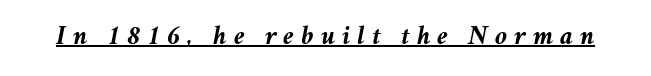
The image shows 27 px bold type, italic (leaning right); set unusually wide letter spacing (+0.26 em), underlined.
